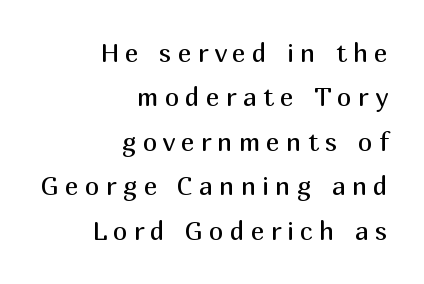
The image shows 26 px text type, upright; set right-aligned, line spacing 1.71x, unusually wide letter spacing (+0.24 em), not underlined.
